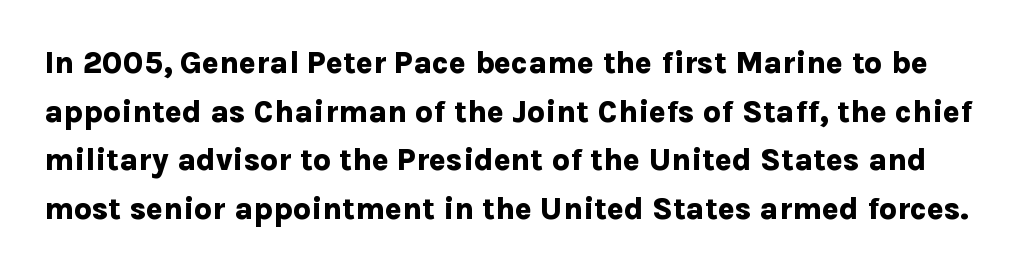
{"serif": "no", "italic": "no", "bold": "yes", "weight": "bold", "width": "normal", "stroke_contrast": "low", "x_height": "medium", "monospaced": "no", "underline": "no", "line_spacing": "normal", "line_spacing_ratio": 1.57, "letter_spacing": "normal", "letter_spacing_em": 0.0, "glyph_px": 31}
